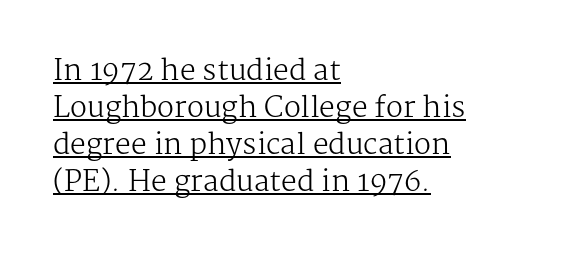
Q: Is the text bold? A: No.
Q: Is the text italic (slanted)? A: No, it is upright.
Q: Is the typeface a serif or a sans-serif typeface? A: Serif.
Q: Is the text underlined? A: Yes.
Q: How is the paragraph aligned? A: Left-aligned.
Q: Is the spacing between letters normal or unusually wide? A: Normal.
Q: Is the spacing between lines tight, normal or loose? A: Normal.
Q: Width (condensed, normal, or wide)? A: Normal.
Q: Stroke contrast? A: Medium.
Q: x-height? A: Medium.
Q: Monospaced? A: No.
